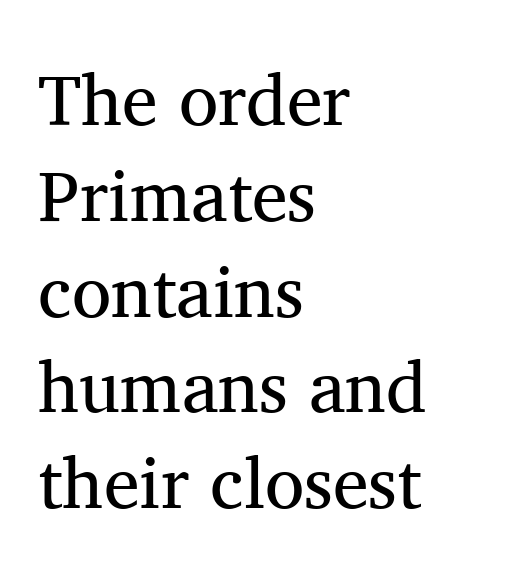
The image shows 72 px regular-weight serif type, upright; set left-aligned, normal line spacing (1.33x), normal letter spacing, not underlined; medium stroke contrast and a medium x-height.
